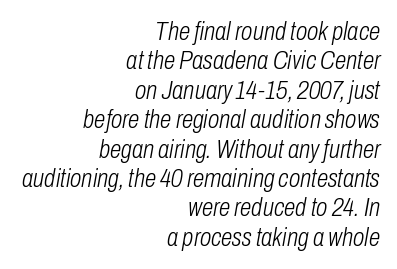
The image shows 26 px text type, italic (leaning right); set right-aligned, tight line spacing (1.13x), normal letter spacing, not underlined.
